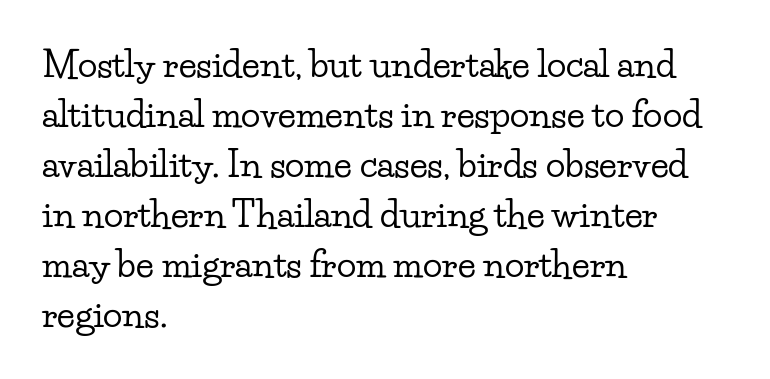
Q: Is the text italic (slanted)? A: No, it is upright.
Q: Is the typeface a serif or a sans-serif typeface? A: Serif.
Q: Is the text underlined? A: No.
Q: How is the paragraph aligned? A: Left-aligned.
Q: Is the spacing between letters normal or unusually wide? A: Normal.
Q: Is the spacing between lines tight, normal or loose? A: Normal.
Q: Width (condensed, normal, or wide)? A: Wide.
Q: Stroke contrast? A: Low.
Q: x-height? A: Small.
Q: Monospaced? A: No.
